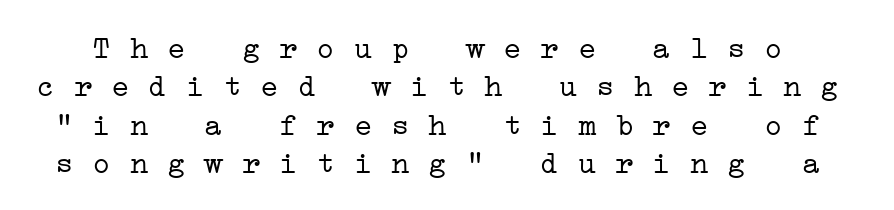
Q: Is the text bold? A: No.
Q: Is the typeface a serif or a sans-serif typeface? A: Serif.
Q: Is the text underlined? A: No.
Q: Is the spacing between letters normal or unusually wide? A: Normal.
Q: Width (condensed, normal, or wide)? A: Wide.
Q: Stroke contrast? A: Low.
Q: x-height? A: Medium.
Q: Monospaced? A: Yes.
